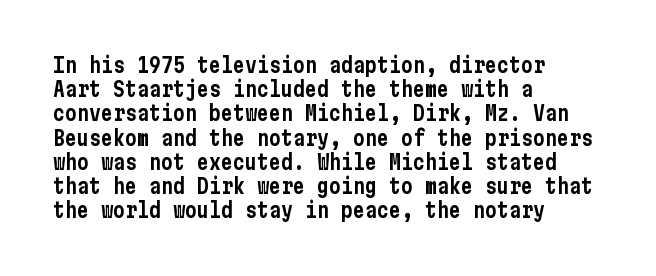
The image shows 20 px text type, upright; set left-aligned, line spacing 1.21x, normal letter spacing, not underlined.
